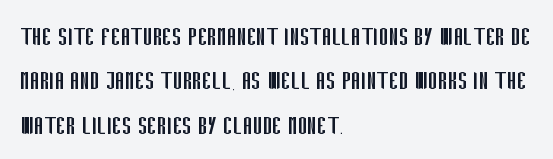
Q: Is the text bold? A: No.
Q: Is the text italic (slanted)? A: No, it is upright.
Q: Is the typeface a serif or a sans-serif typeface? A: Sans-serif.
Q: Is the text underlined? A: No.
Q: How is the paragraph aligned? A: Left-aligned.
Q: Is the spacing between letters normal or unusually wide? A: Normal.
Q: Is the spacing between lines tight, normal or loose? A: Normal.
Q: Width (condensed, normal, or wide)? A: Condensed.
Q: Stroke contrast? A: Low.
Q: x-height? A: Large.
Q: Monospaced? A: No.
